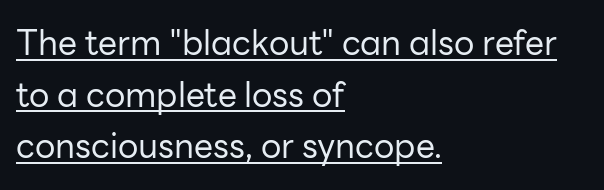
The image shows 34 px regular-weight sans-serif type, upright; set left-aligned, normal line spacing (1.52x), normal letter spacing, underlined; low stroke contrast and a medium x-height.
